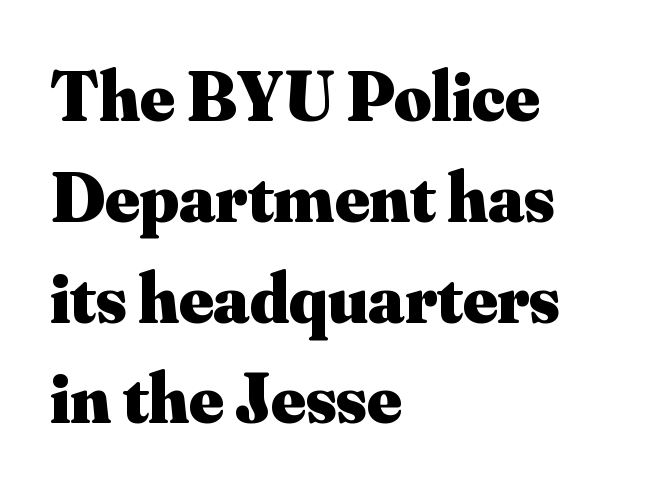
Successive baselines arrive at the customary interval. Is the block centered? No — it sits flush against the left margin. This rendering leaves character spacing at its baseline value. Pretty heavy lettering here — definitely bold.
